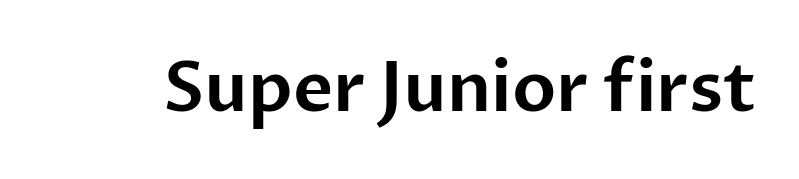
Q: Is the text italic (slanted)? A: No, it is upright.
Q: Is the typeface a serif or a sans-serif typeface? A: Sans-serif.
Q: Is the text underlined? A: No.
Q: Is the spacing between letters normal or unusually wide? A: Normal.
Q: Width (condensed, normal, or wide)? A: Normal.
Q: Stroke contrast? A: Low.
Q: x-height? A: Medium.
Q: Monospaced? A: No.
